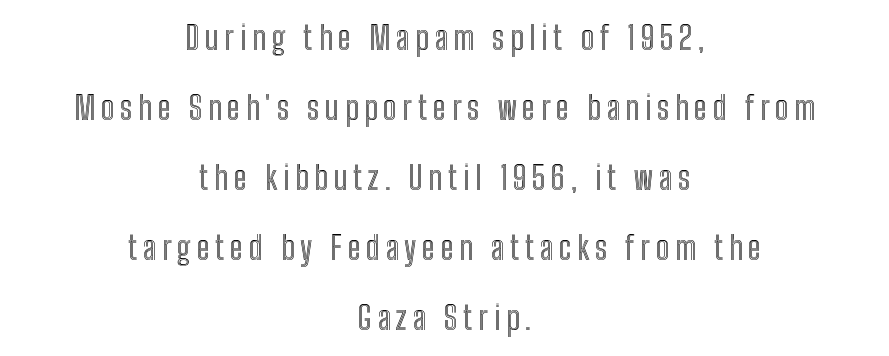
You could not count columns in this text — the font is proportionally spaced. Does the copy run flush right? No — it is centered line by line. Bare-footed words on every line. Students, observe: this is what heavily led, spacious text looks like. Tall strokes in this sample are plumb rather than angled.
